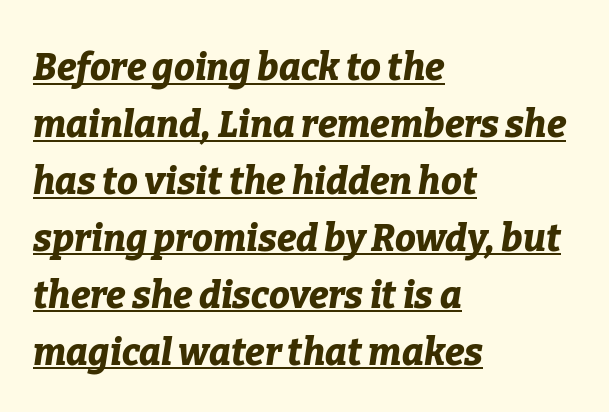
{"italic": "yes", "lean": "right", "slant_degrees": 9, "bold": "yes", "weight": "bold", "width": "normal", "stroke_contrast": "low", "x_height": "medium", "monospaced": "no", "underline": "yes", "align": "left", "line_spacing": "normal", "line_spacing_ratio": 1.54, "letter_spacing": "normal", "letter_spacing_em": 0.0, "glyph_px": 37}
